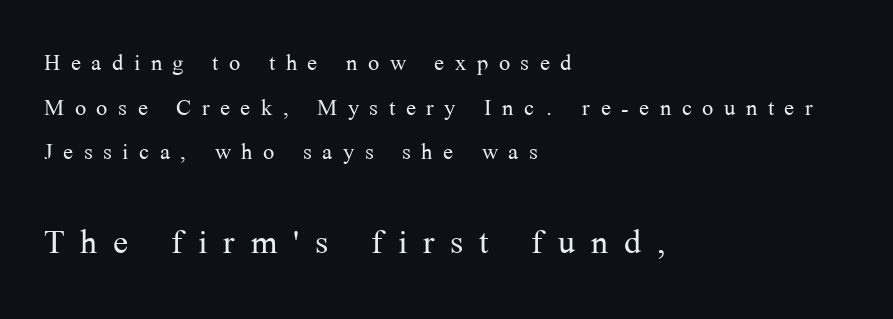
The tracking jumps out immediately: characters are airy and widely separated. The font is comparable to plain body text, perhaps lighter. Rendered with straight, roman letterforms. Character widths vary here, with narrow letters taking less room than wide ones. Each letter's strokes conclude with small projecting serifs. Check under the words: just untouched page.
